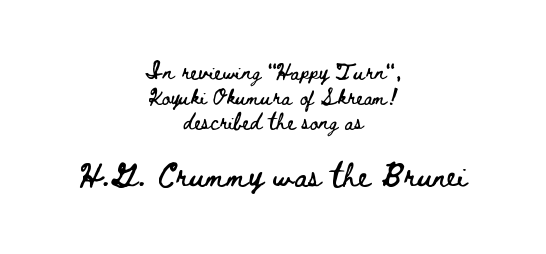
The image shows 24 px text type; set centered, normal line spacing (1.55x), normal letter spacing, not underlined; the second (bottom) block is 1.5x larger.
